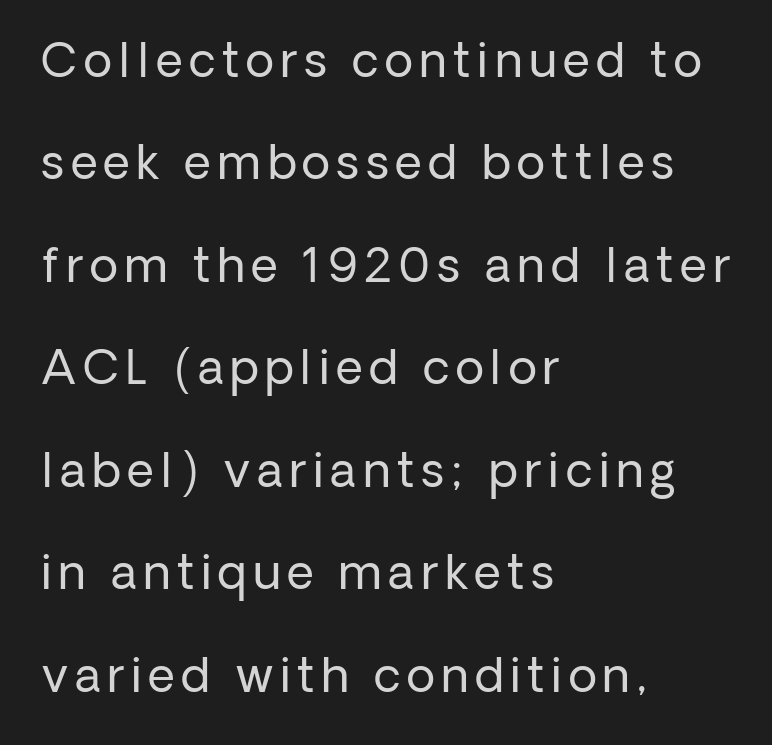
The image shows 47 px regular-weight sans-serif type, upright; set left-aligned, loose line spacing (2.18x), not underlined; low stroke contrast and a medium x-height.
